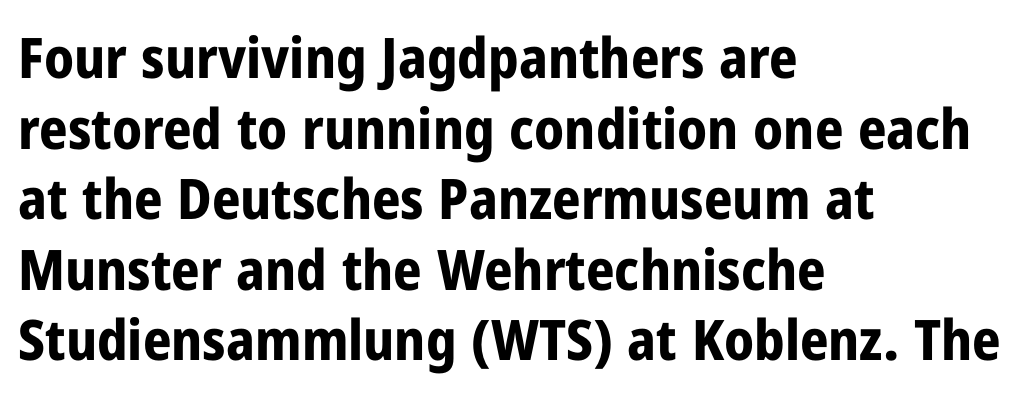
{"serif": "no", "italic": "no", "bold": "yes", "weight": "bold", "width": "condensed", "stroke_contrast": "low", "x_height": "medium", "monospaced": "no", "underline": "no", "align": "left", "line_spacing": "normal", "line_spacing_ratio": 1.26, "letter_spacing": "normal", "letter_spacing_em": 0.0, "glyph_px": 56}
